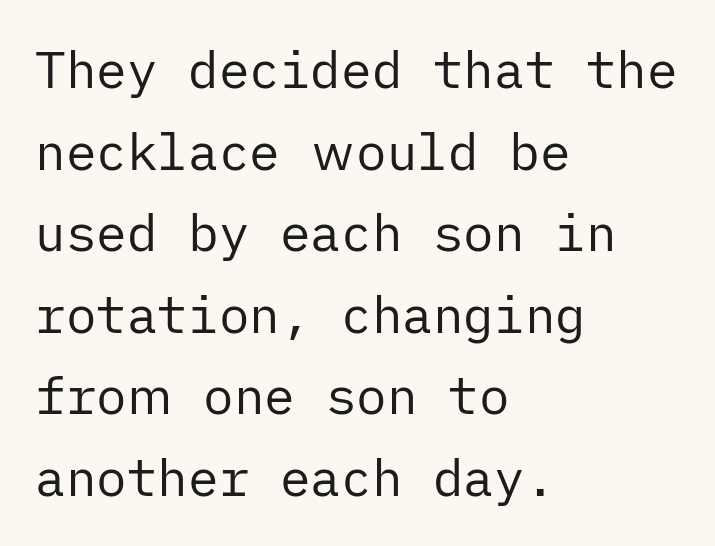
Characters remain perfectly vertical along every line. No feet cap the strokes, marking this as sans-serif type. Horizontal bands of white between lines are of average thickness. The rendering anchors every line to the left-hand side.
